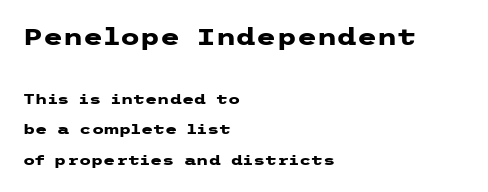
Q: Is the text bold? A: Yes.
Q: Is the text italic (slanted)? A: No, it is upright.
Q: Is the text underlined? A: No.
Q: How is the paragraph aligned? A: Left-aligned.
Q: Is the spacing between letters normal or unusually wide? A: Normal.
Q: Is the spacing between lines tight, normal or loose? A: Loose.
Q: Which block of text is set in a larger size, the first (top) or the second (bottom)? A: The first (top) one.
